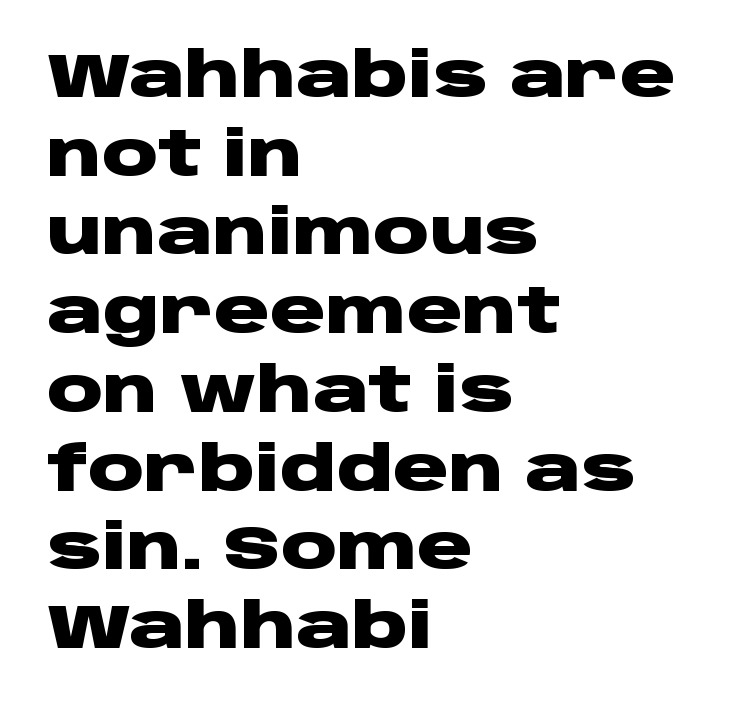
{"serif": "no", "italic": "no", "bold": "yes", "weight": "heavy", "width": "wide", "stroke_contrast": "low", "x_height": "large", "monospaced": "no", "underline": "no", "align": "left", "line_spacing": "normal", "line_spacing_ratio": 1.27, "letter_spacing": "normal", "letter_spacing_em": 0.0, "glyph_px": 62}
